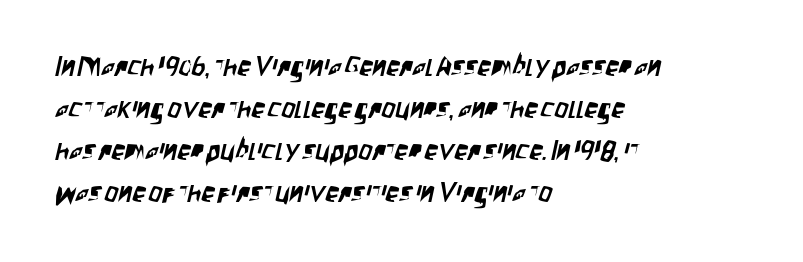
Regular leading. These lines are set flush left with a ragged right edge. The line texture is even and compact thanks to regular tracking. The area under the type is left untouched.
